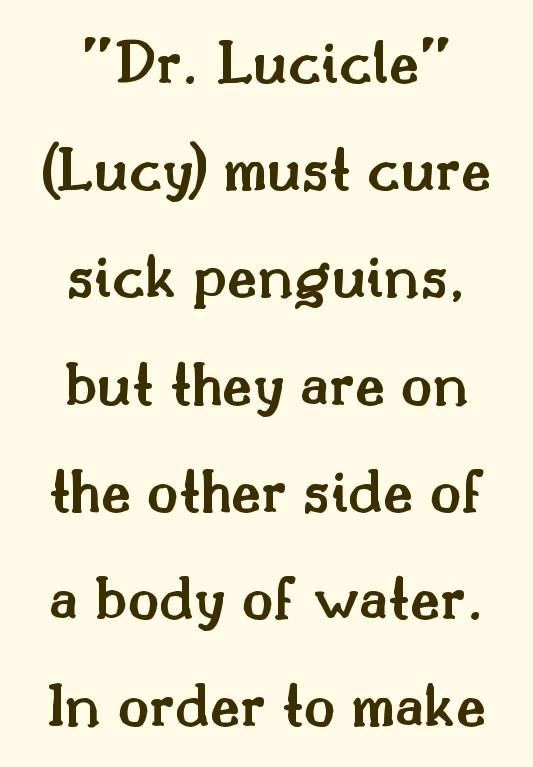
Q: Is the text bold? A: Semi-bold.
Q: Is the text italic (slanted)? A: No, it is upright.
Q: Is the typeface a serif or a sans-serif typeface? A: Serif.
Q: Is the text underlined? A: No.
Q: How is the paragraph aligned? A: Centered.
Q: Is the spacing between letters normal or unusually wide? A: Normal.
Q: Is the spacing between lines tight, normal or loose? A: Normal.
Q: Width (condensed, normal, or wide)? A: Normal.
Q: Stroke contrast? A: Medium.
Q: x-height? A: Small.
Q: Monospaced? A: No.
